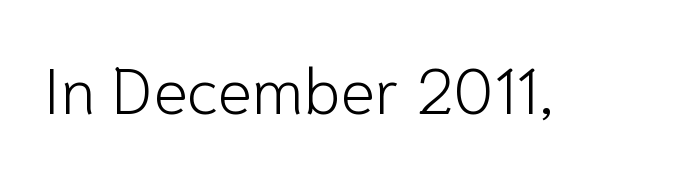
{"serif": "no", "italic": "no", "bold": "no", "weight": "light", "width": "normal", "stroke_contrast": "low", "x_height": "medium", "monospaced": "no", "underline": "no", "letter_spacing": "normal", "letter_spacing_em": 0.0, "glyph_px": 65}
